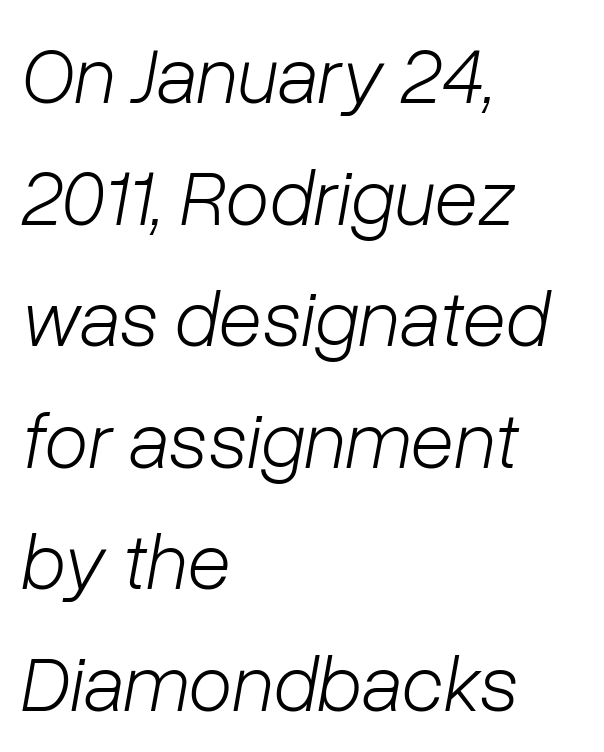
Q: Is the text bold? A: No.
Q: Is the text italic (slanted)? A: Yes, it leans right by about 10 degrees.
Q: Is the text underlined? A: No.
Q: How is the paragraph aligned? A: Left-aligned.
Q: Is the spacing between letters normal or unusually wide? A: Normal.
Q: Is the spacing between lines tight, normal or loose? A: Normal.
Q: Width (condensed, normal, or wide)? A: Normal.
Q: Stroke contrast? A: Low.
Q: x-height? A: Medium.
Q: Monospaced? A: No.
